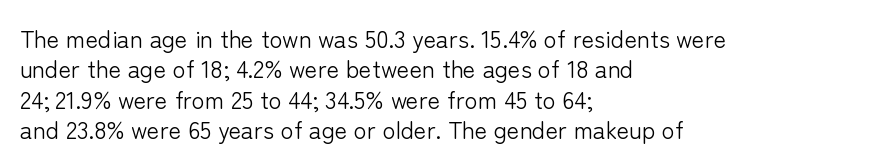
Q: Is the text bold? A: No.
Q: Is the text italic (slanted)? A: No, it is upright.
Q: Is the text underlined? A: No.
Q: How is the paragraph aligned? A: Left-aligned.
Q: Is the spacing between letters normal or unusually wide? A: Normal.
Q: Is the spacing between lines tight, normal or loose? A: Normal.
